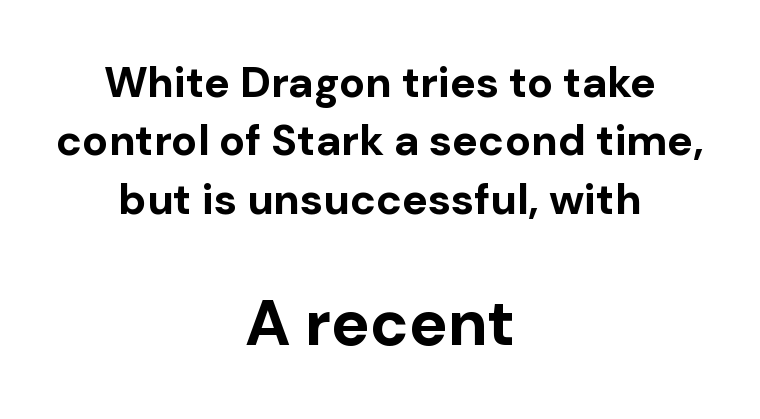
{"serif": "no", "italic": "no", "bold": "yes", "weight": "bold", "width": "normal", "stroke_contrast": "low", "x_height": "medium", "monospaced": "no", "underline": "no", "align": "center", "line_spacing": "normal", "line_spacing_ratio": 1.36, "letter_spacing": "normal", "letter_spacing_em": 0.0, "larger_block": "second", "size_ratio": 1.49, "glyph_px": 64}
